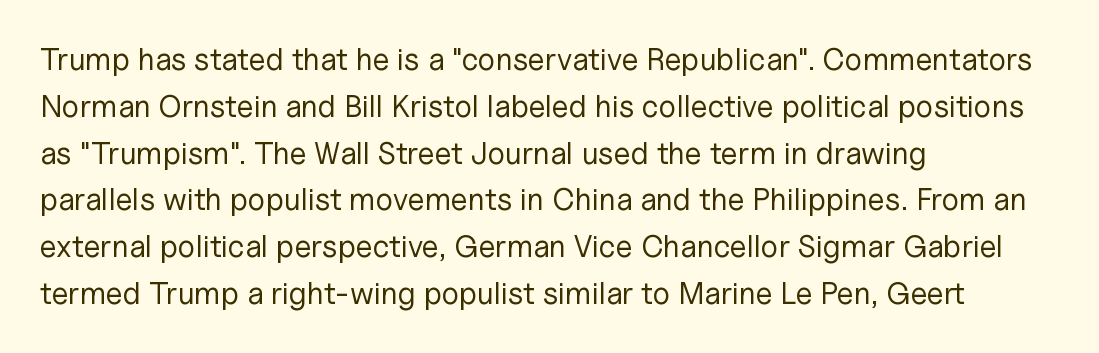
{"serif": "no", "italic": "no", "bold": "no", "weight": "regular", "width": "normal", "stroke_contrast": "low", "x_height": "medium", "monospaced": "no", "underline": "no", "align": "left", "line_spacing": "normal", "line_spacing_ratio": 1.51, "letter_spacing": "normal", "letter_spacing_em": 0.0, "glyph_px": 31}
